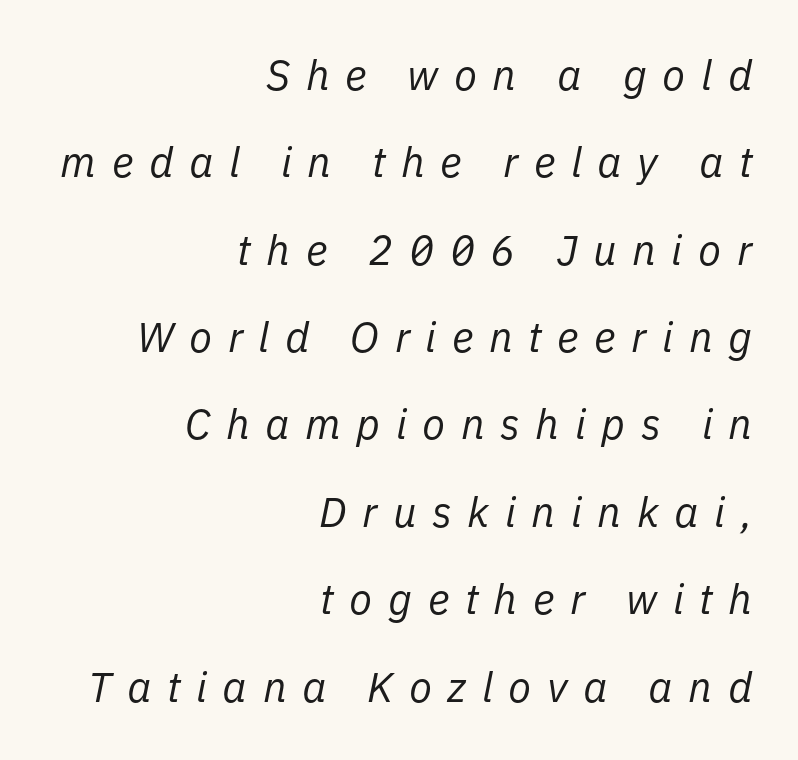
{"italic": "yes", "lean": "right", "slant_degrees": 11, "bold": "no", "weight": "regular", "width": "normal", "stroke_contrast": "low", "x_height": "medium", "monospaced": "no", "underline": "no", "align": "right", "line_spacing": "loose", "line_spacing_ratio": 2.08, "letter_spacing": "wide", "letter_spacing_em": 0.37, "glyph_px": 42}
